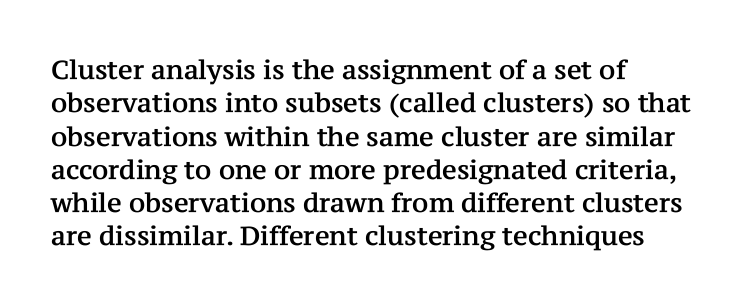
The image shows 26 px text type, upright; set left-aligned, normal line spacing (1.28x), normal letter spacing, not underlined.
